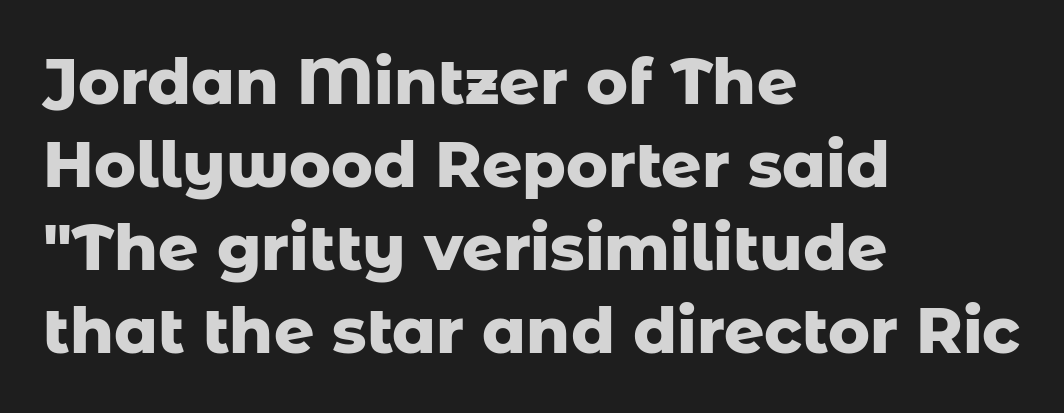
The image shows 63 px heavy sans-serif type, upright; set left-aligned, normal line spacing (1.32x), normal letter spacing, not underlined; low stroke contrast and a medium x-height.
